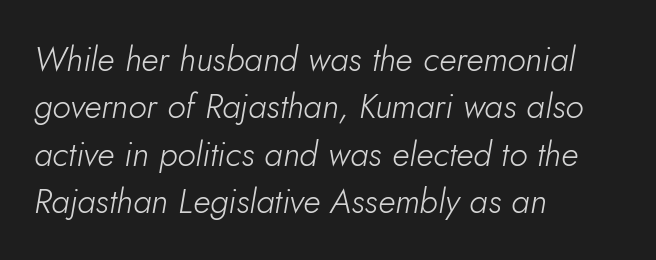
{"italic": "yes", "lean": "right", "slant_degrees": 5, "bold": "no", "weight": "light", "width": "normal", "stroke_contrast": "low", "x_height": "small", "monospaced": "no", "underline": "no", "align": "left", "line_spacing": "normal", "line_spacing_ratio": 1.39, "letter_spacing": "normal", "letter_spacing_em": 0.0, "glyph_px": 34}
